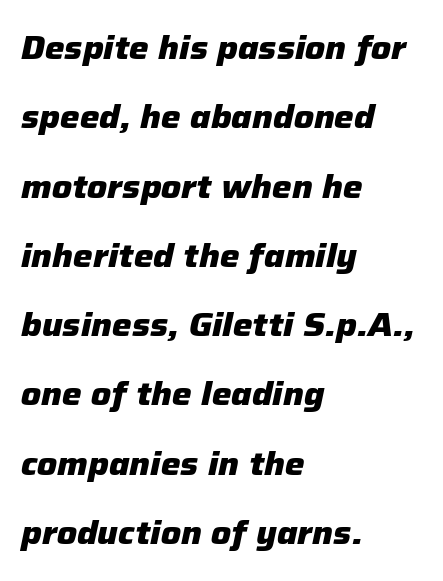
The image shows 33 px heavy type, italic (leaning right); set left-aligned, loose line spacing (2.1x), normal letter spacing, not underlined; low stroke contrast and a medium x-height.
